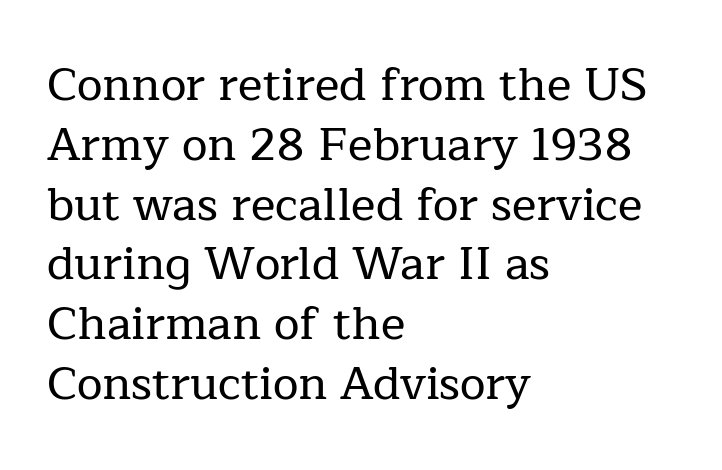
Italic: no, the glyphs are upright roman. Where is the straight margin? On the left. The designer left line spacing at the default. Unlike a clean sans, this face finishes its strokes with serifs.
